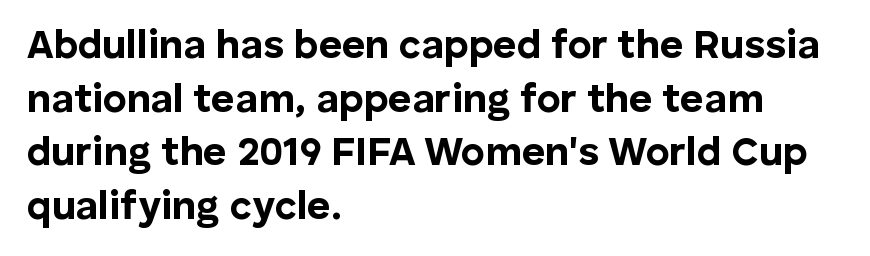
Q: Is the text bold? A: Yes.
Q: Is the text italic (slanted)? A: No, it is upright.
Q: Is the typeface a serif or a sans-serif typeface? A: Sans-serif.
Q: Is the text underlined? A: No.
Q: How is the paragraph aligned? A: Left-aligned.
Q: Is the spacing between letters normal or unusually wide? A: Normal.
Q: Is the spacing between lines tight, normal or loose? A: Normal.
Q: Width (condensed, normal, or wide)? A: Normal.
Q: Stroke contrast? A: Low.
Q: x-height? A: Medium.
Q: Monospaced? A: No.
